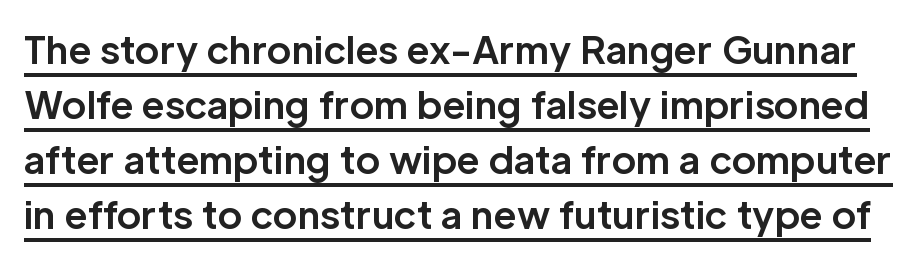
Note: no serifs on the glyphs. Is the letter spacing exaggerated? No — it looks like the ordinary default. Proportional: the letters do not fall into vertical columns. Vertical strokes here are truly vertical. Does a line run under the words? Yes, clearly.
